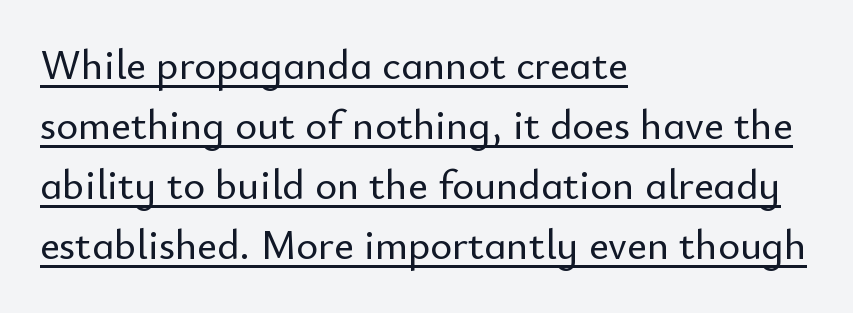
Q: Is the text italic (slanted)? A: No, it is upright.
Q: Is the typeface a serif or a sans-serif typeface? A: Sans-serif.
Q: Is the text underlined? A: Yes.
Q: How is the paragraph aligned? A: Left-aligned.
Q: Is the spacing between letters normal or unusually wide? A: Normal.
Q: Is the spacing between lines tight, normal or loose? A: Normal.
Q: Width (condensed, normal, or wide)? A: Normal.
Q: Stroke contrast? A: Low.
Q: x-height? A: Small.
Q: Monospaced? A: No.
